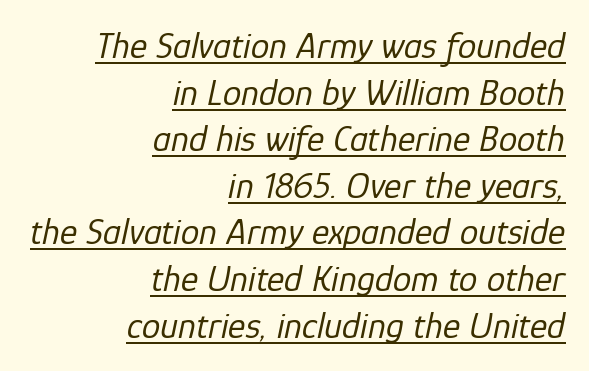
The image shows 37 px regular-weight type, italic (leaning right); set right-aligned, normal line spacing (1.26x), normal letter spacing, underlined; low stroke contrast and a medium x-height.
